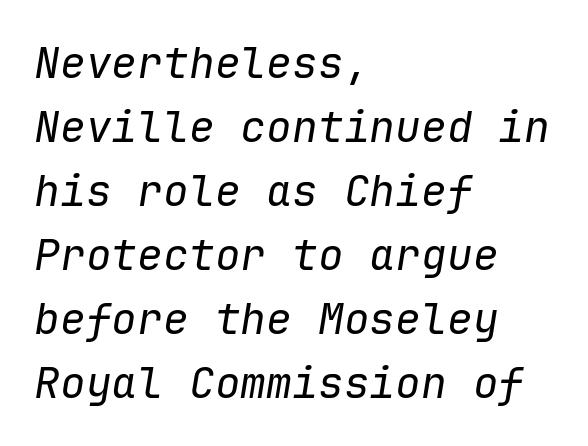
Quick note: underline off. The space between consecutive lines is moderate. The rendering uses typewriter-style spacing with identical character cells. Each line starts at the same left margin while the right side varies. No letter is thick-stroked: the sample isn't bold. Designer's note — italics engaged.
